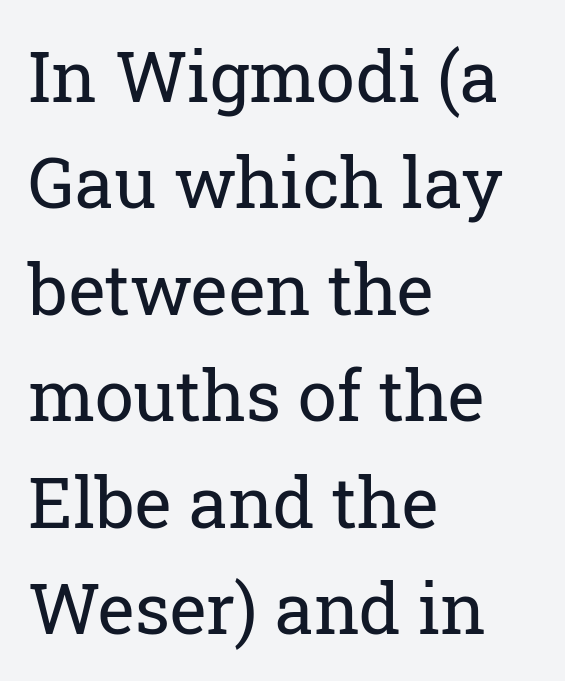
The rendering uses natural spacing where letterforms have individual widths. Each line starts at the same left margin while the right side varies. Vertical spacing — default. No heavy texture on the line: the type isn't bold. Descenders hang freely into open space. In terms of posture, this sample is upright.
